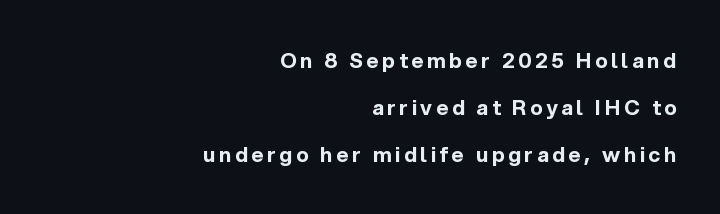
The image shows 21 px bold type, upright; set right-aligned, loose line spacing (2.24x), not underlined.
